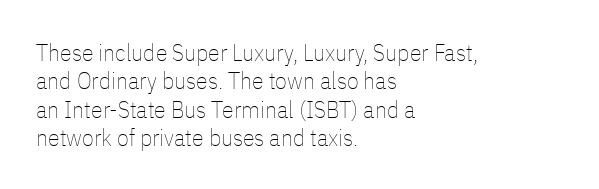
The image shows 24 px text type, upright; set left-aligned, line spacing 1.18x, normal letter spacing, not underlined.
